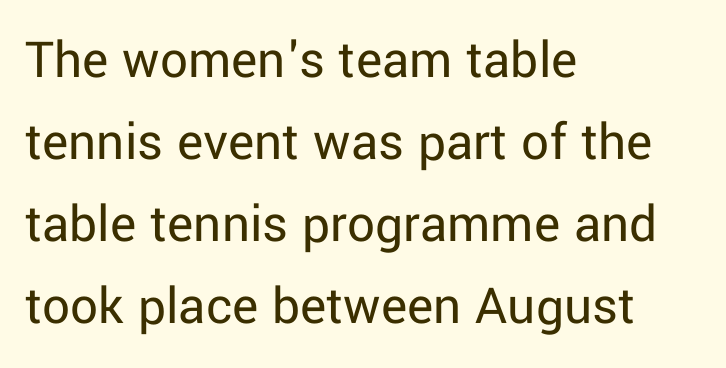
{"serif": "no", "italic": "no", "bold": "no", "weight": "regular", "width": "normal", "stroke_contrast": "low", "x_height": "medium", "monospaced": "no", "underline": "no", "align": "left", "line_spacing": "normal", "line_spacing_ratio": 1.49, "letter_spacing": "normal", "letter_spacing_em": 0.0, "glyph_px": 55}
